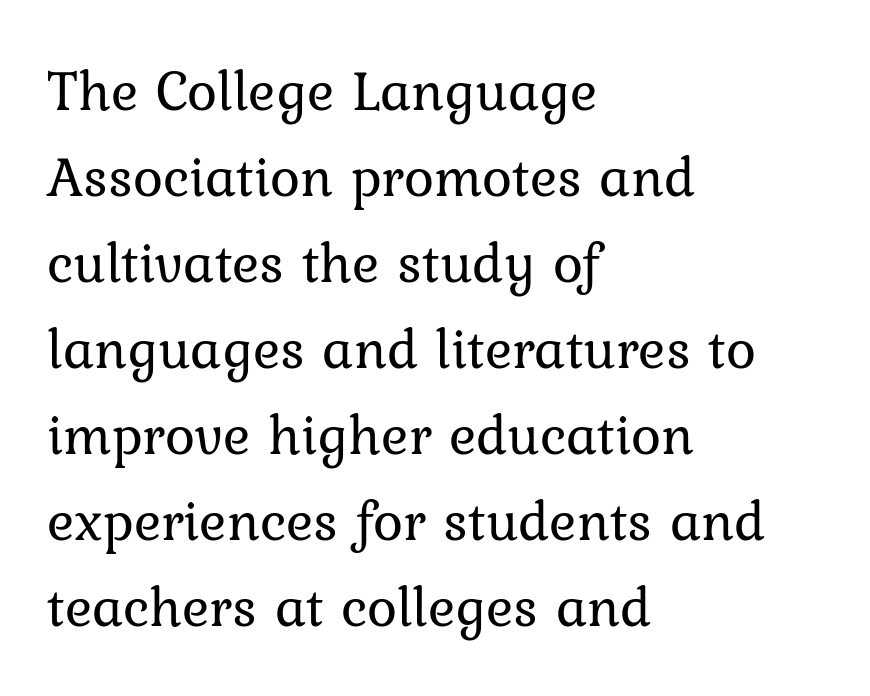
This sample keeps an unexceptional amount of space between lines. Spacing between characters is what you'd get straight out of the box. Each stroke keeps to a modest, everyday thickness or less. Descender tails drop into unmarked territory. The type sits square on the baseline with zero lean. Observe the serifs anchoring each vertical stroke in this sample.
